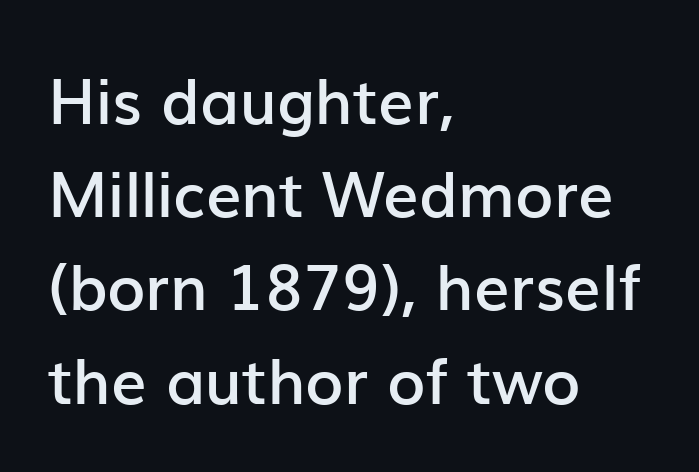
Q: Is the text bold? A: Semi-bold.
Q: Is the text italic (slanted)? A: No, it is upright.
Q: Is the typeface a serif or a sans-serif typeface? A: Sans-serif.
Q: Is the text underlined? A: No.
Q: How is the paragraph aligned? A: Left-aligned.
Q: Is the spacing between letters normal or unusually wide? A: Normal.
Q: Is the spacing between lines tight, normal or loose? A: Normal.
Q: Width (condensed, normal, or wide)? A: Normal.
Q: Stroke contrast? A: Low.
Q: x-height? A: Medium.
Q: Monospaced? A: No.
